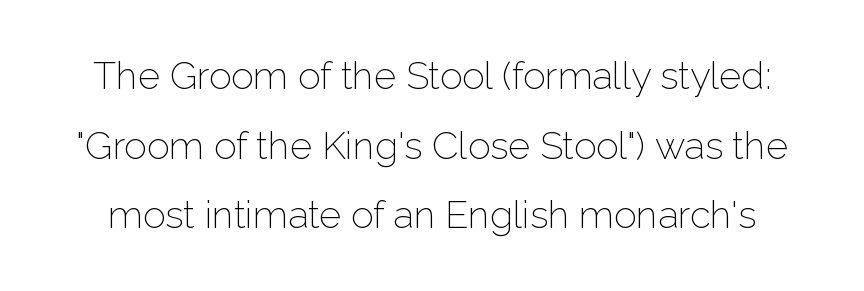
Letters rest on an invisible, unmarked baseline. The rendering uses natural spacing where letterforms have individual widths. To sum up the face: it is a sans, with no serifs. Ascenders rise straight up at ninety degrees.
